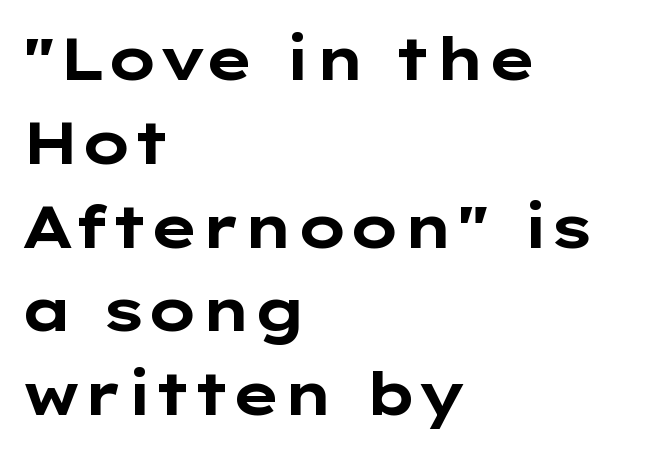
Set as a true bold cut, around the 700 mark. Type without underlining. Spacing between characters is what you'd get straight out of the box. These lines were composed using upright roman letters.
